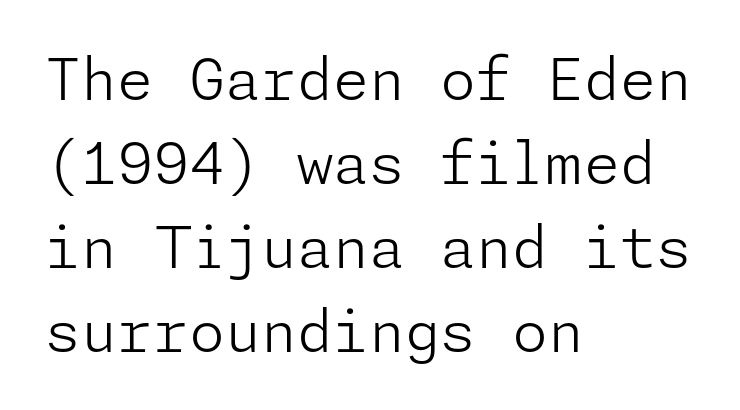
The image shows 58 px light sans-serif type, upright; set left-aligned, normal line spacing (1.45x), normal letter spacing, not underlined; low stroke contrast and a medium x-height.
